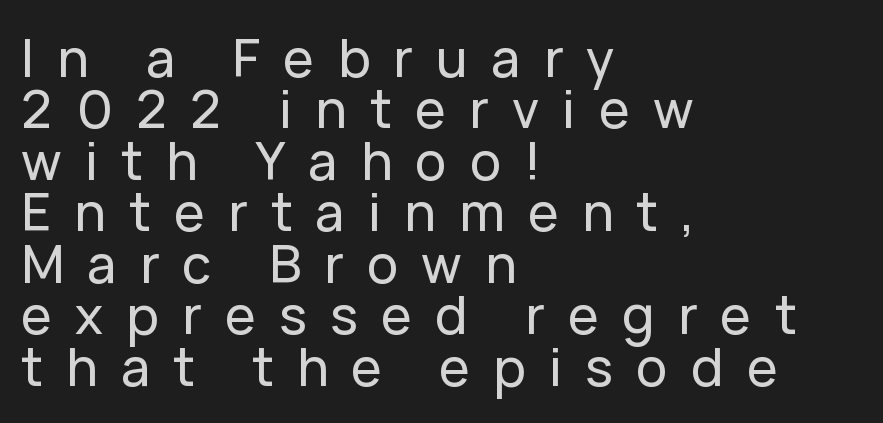
Q: Is the text italic (slanted)? A: No, it is upright.
Q: Is the typeface a serif or a sans-serif typeface? A: Sans-serif.
Q: Is the text underlined? A: No.
Q: How is the paragraph aligned? A: Left-aligned.
Q: Is the spacing between letters normal or unusually wide? A: Unusually wide.
Q: Is the spacing between lines tight, normal or loose? A: Tight.
Q: Width (condensed, normal, or wide)? A: Normal.
Q: Stroke contrast? A: Low.
Q: x-height? A: Medium.
Q: Monospaced? A: No.
